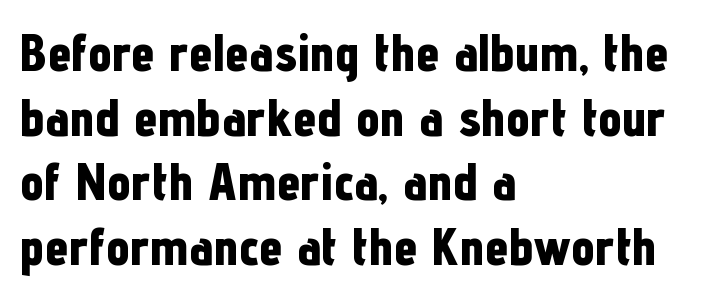
Q: Is the text bold? A: Yes.
Q: Is the text italic (slanted)? A: No, it is upright.
Q: Is the typeface a serif or a sans-serif typeface? A: Sans-serif.
Q: Is the text underlined? A: No.
Q: How is the paragraph aligned? A: Left-aligned.
Q: Is the spacing between letters normal or unusually wide? A: Normal.
Q: Width (condensed, normal, or wide)? A: Condensed.
Q: Stroke contrast? A: Low.
Q: x-height? A: Medium.
Q: Monospaced? A: No.
